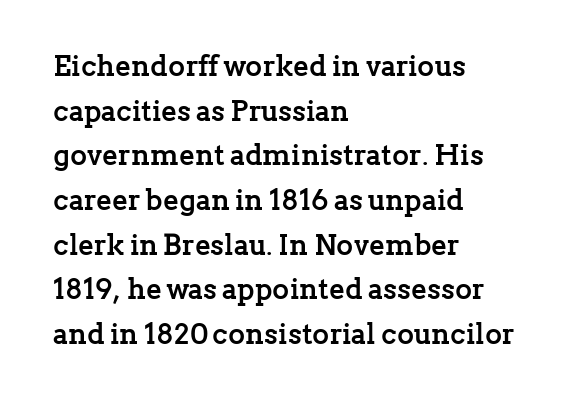
The image shows 29 px semibold serif type, upright; set left-aligned, normal line spacing (1.54x), normal letter spacing, not underlined; low stroke contrast and a medium x-height.
